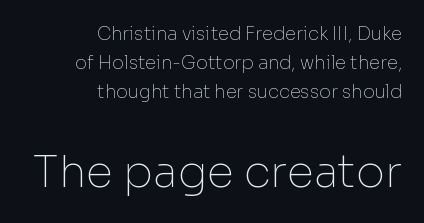
Q: Is the text bold? A: No.
Q: Is the text italic (slanted)? A: No, it is upright.
Q: Is the typeface a serif or a sans-serif typeface? A: Sans-serif.
Q: Is the text underlined? A: No.
Q: How is the paragraph aligned? A: Right-aligned.
Q: Is the spacing between letters normal or unusually wide? A: Normal.
Q: Is the spacing between lines tight, normal or loose? A: Normal.
Q: Which block of text is set in a larger size, the first (top) or the second (bottom)? A: The second (bottom) one.
Q: Width (condensed, normal, or wide)? A: Normal.
Q: Stroke contrast? A: Low.
Q: x-height? A: Medium.
Q: Monospaced? A: No.
